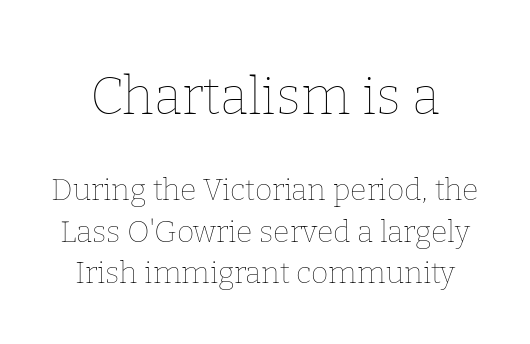
{"italic": "no", "bold": "no", "weight": "thin", "width": "normal", "stroke_contrast": "low", "x_height": "medium", "monospaced": "no", "underline": "no", "line_spacing": "normal", "line_spacing_ratio": 1.39, "letter_spacing": "normal", "letter_spacing_em": 0.0, "larger_block": "first", "size_ratio": 1.73, "glyph_px": 52}
